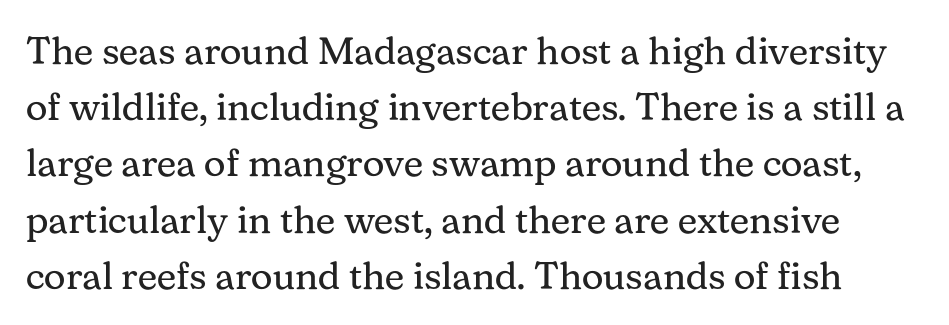
Q: Is the text bold? A: No.
Q: Is the text italic (slanted)? A: No, it is upright.
Q: Is the typeface a serif or a sans-serif typeface? A: Serif.
Q: Is the text underlined? A: No.
Q: Is the spacing between letters normal or unusually wide? A: Normal.
Q: Is the spacing between lines tight, normal or loose? A: Normal.
Q: Width (condensed, normal, or wide)? A: Normal.
Q: Stroke contrast? A: Medium.
Q: x-height? A: Medium.
Q: Monospaced? A: No.
